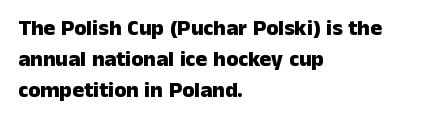
Q: Is the text bold? A: Yes.
Q: Is the text italic (slanted)? A: No, it is upright.
Q: Is the text underlined? A: No.
Q: How is the paragraph aligned? A: Left-aligned.
Q: Is the spacing between letters normal or unusually wide? A: Normal.
Q: Is the spacing between lines tight, normal or loose? A: Normal.
